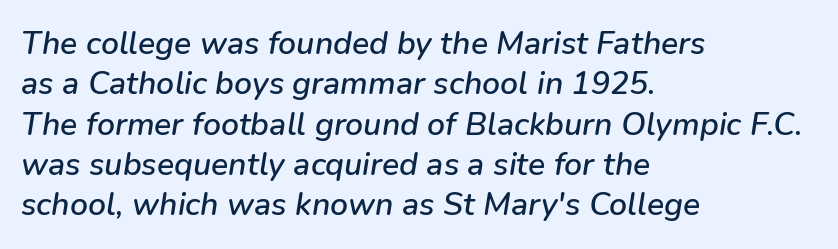
{"italic": "yes", "lean": "right", "slant_degrees": 9, "width": "normal", "stroke_contrast": "low", "x_height": "medium", "monospaced": "no", "underline": "no", "align": "left", "line_spacing": "normal", "line_spacing_ratio": 1.26, "letter_spacing": "normal", "letter_spacing_em": 0.0, "glyph_px": 32}
